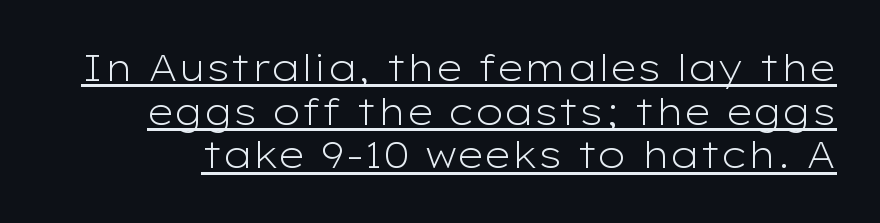
A typesetter would call this proportional, since set widths differ per character. What kind of face is this? One without serifs — a sans. Short note: letters normally spaced. Rendered with straight, roman letterforms. Letters have the restrained weight of plain body copy at most.
